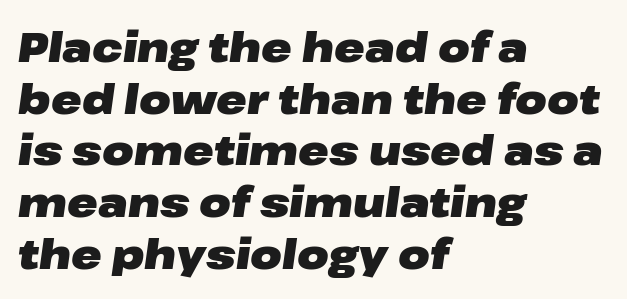
The image shows 41 px heavy, wide type, italic (leaning right); set left-aligned, normal line spacing (1.26x), normal letter spacing, not underlined; low stroke contrast and a medium x-height.
